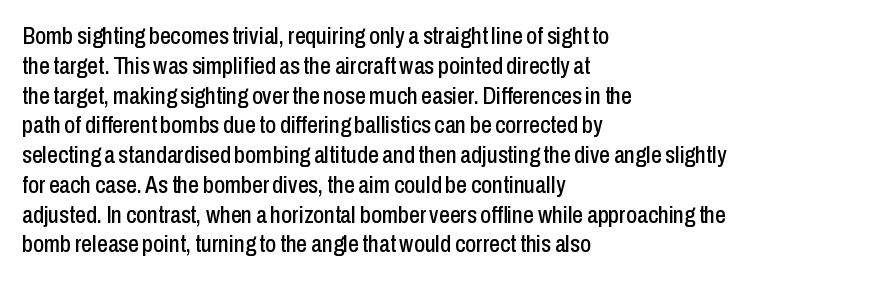
The image shows 24 px text type, upright; set left-aligned, line spacing 1.24x, normal letter spacing, not underlined.
